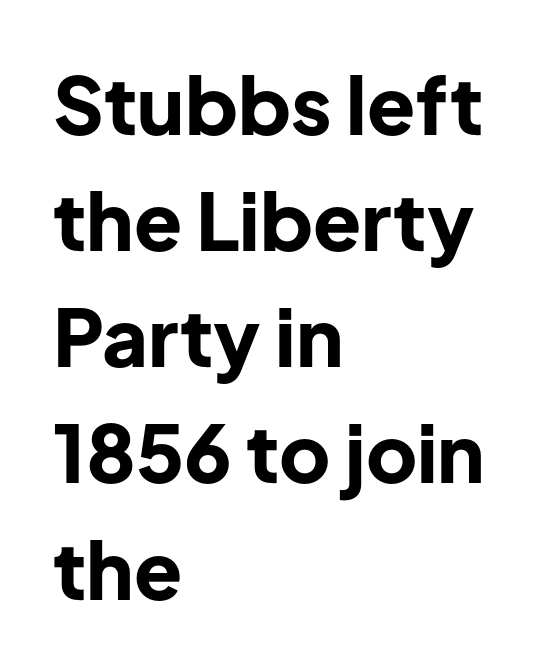
Here the designer chose a conventional face with non-uniform glyph widths. Caption: bold face, heavy strokes. Clear beneath every line of the passage. Unlike italic type, these characters show no tilt at all. The paragraph shown leans on its left margin. Check where the strokes stop: nothing finishes them off — pure sans.
